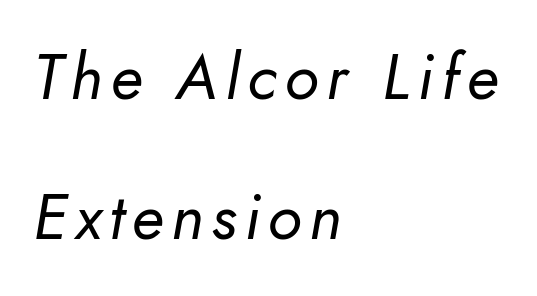
Vertical spacing — loose. The letters advance in unequal steps, a hallmark of proportional type. You can tell it's italic because the verticals aren't actually vertical. The face looks like a standard text weight, possibly lighter. The space beneath each line is pristine and unruled.
